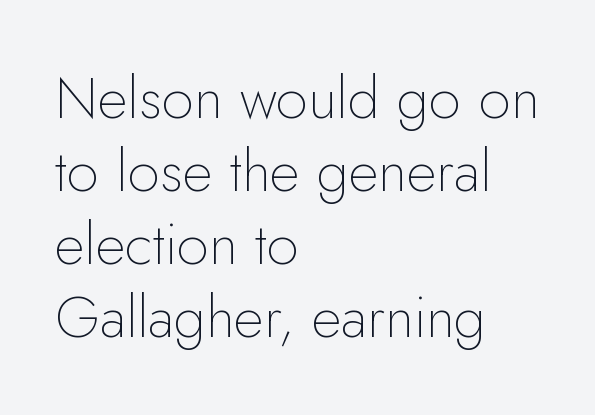
Q: Is the text bold? A: No.
Q: Is the text italic (slanted)? A: No, it is upright.
Q: Is the typeface a serif or a sans-serif typeface? A: Sans-serif.
Q: Is the text underlined? A: No.
Q: How is the paragraph aligned? A: Left-aligned.
Q: Is the spacing between letters normal or unusually wide? A: Normal.
Q: Is the spacing between lines tight, normal or loose? A: Normal.
Q: Width (condensed, normal, or wide)? A: Normal.
Q: Stroke contrast? A: Low.
Q: x-height? A: Small.
Q: Monospaced? A: No.
